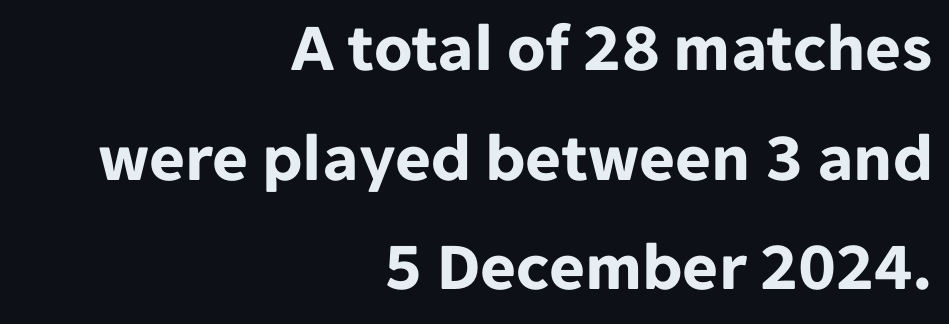
{"serif": "no", "italic": "no", "bold": "yes", "weight": "bold", "width": "normal", "stroke_contrast": "low", "x_height": "medium", "monospaced": "no", "underline": "no", "align": "right", "line_spacing": "normal", "line_spacing_ratio": 1.59, "letter_spacing": "normal", "letter_spacing_em": 0.0, "glyph_px": 69}
